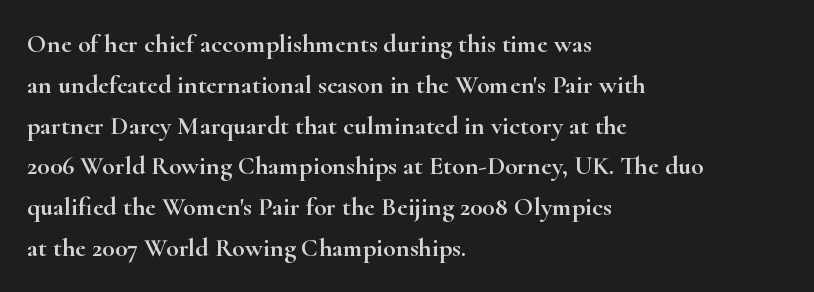
{"italic": "no", "underline": "no", "align": "left", "line_spacing": "normal", "line_spacing_ratio": 1.57, "letter_spacing": "normal", "letter_spacing_em": 0.0, "glyph_px": 26}
